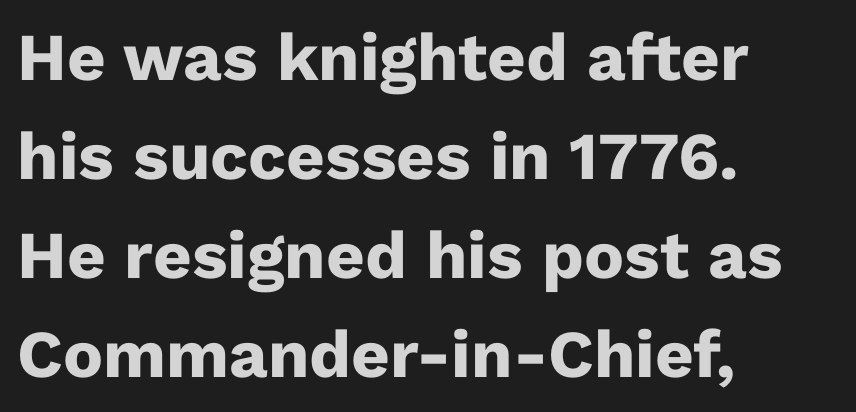
Q: Is the text bold? A: Yes.
Q: Is the text italic (slanted)? A: No, it is upright.
Q: Is the typeface a serif or a sans-serif typeface? A: Sans-serif.
Q: Is the text underlined? A: No.
Q: How is the paragraph aligned? A: Left-aligned.
Q: Is the spacing between letters normal or unusually wide? A: Normal.
Q: Is the spacing between lines tight, normal or loose? A: Normal.
Q: Width (condensed, normal, or wide)? A: Normal.
Q: Stroke contrast? A: Low.
Q: x-height? A: Medium.
Q: Monospaced? A: No.
